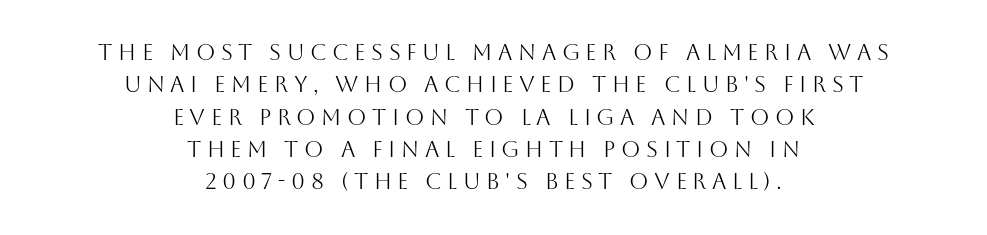
The passage shown is not bold in any degree. There is plenty of visible air inserted between adjacent glyphs. A normal amount of white space separates one row of letters from the next. Glance below the letters and you will spot only blank space.
